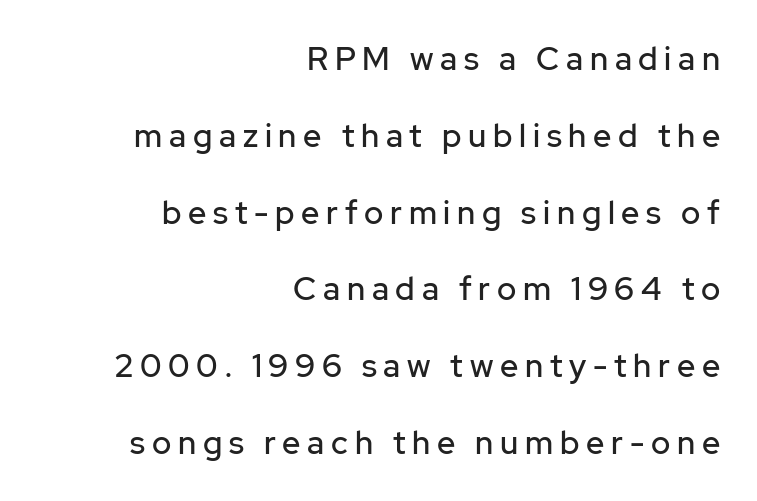
Q: Is the text italic (slanted)? A: No, it is upright.
Q: Is the typeface a serif or a sans-serif typeface? A: Sans-serif.
Q: Is the text underlined? A: No.
Q: How is the paragraph aligned? A: Right-aligned.
Q: Is the spacing between letters normal or unusually wide? A: Unusually wide.
Q: Is the spacing between lines tight, normal or loose? A: Loose.
Q: Width (condensed, normal, or wide)? A: Normal.
Q: Stroke contrast? A: Low.
Q: x-height? A: Medium.
Q: Monospaced? A: No.
